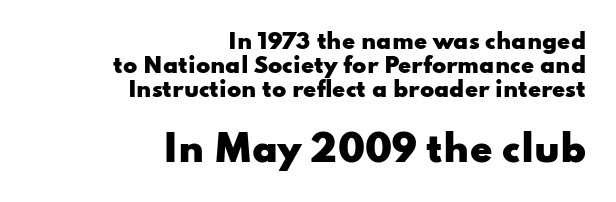
Q: Is the text bold? A: Yes.
Q: Is the text italic (slanted)? A: No, it is upright.
Q: Is the typeface a serif or a sans-serif typeface? A: Sans-serif.
Q: Is the text underlined? A: No.
Q: How is the paragraph aligned? A: Right-aligned.
Q: Is the spacing between letters normal or unusually wide? A: Normal.
Q: Is the spacing between lines tight, normal or loose? A: Tight.
Q: Which block of text is set in a larger size, the first (top) or the second (bottom)? A: The second (bottom) one.
Q: Width (condensed, normal, or wide)? A: Wide.
Q: Stroke contrast? A: Low.
Q: x-height? A: Small.
Q: Monospaced? A: No.
